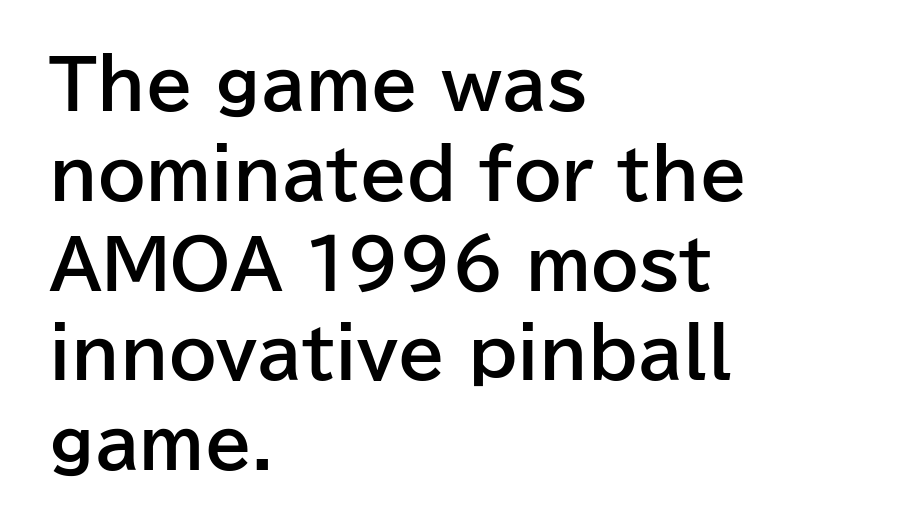
The image shows 68 px bold sans-serif type, upright; set left-aligned, normal line spacing (1.32x), normal letter spacing, not underlined; low stroke contrast and a medium x-height.
